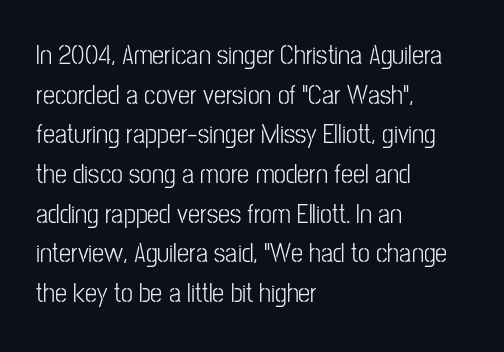
{"italic": "no", "underline": "no", "align": "left", "line_spacing": "normal", "line_spacing_ratio": 1.47, "letter_spacing": "normal", "letter_spacing_em": 0.0, "glyph_px": 27}
